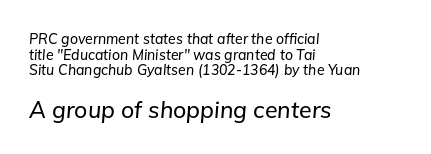
Vertical spacing — tight. No word sits above an underline. Left-aligned paragraph, ragged on the right. This layout puts the modest block above and the oversized block below. Caption: standard tracking, unaltered.
